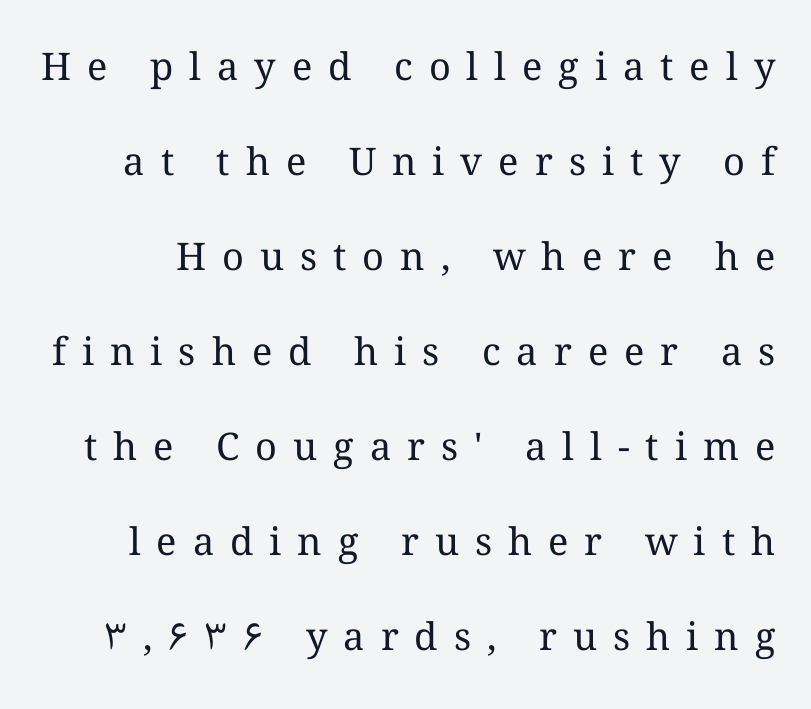
{"italic": "no", "bold": "no", "weight": "regular", "width": "normal", "stroke_contrast": "medium", "x_height": "medium", "monospaced": "no", "underline": "no", "line_spacing": "loose", "line_spacing_ratio": 2.5, "letter_spacing": "wide", "letter_spacing_em": 0.42, "glyph_px": 38}
